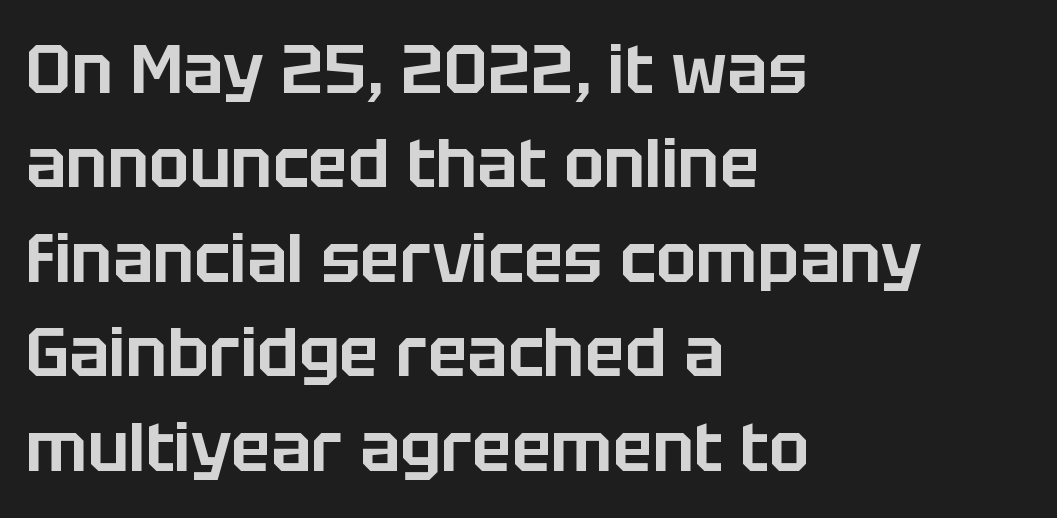
{"serif": "no", "italic": "no", "width": "normal", "stroke_contrast": "low", "x_height": "large", "monospaced": "no", "underline": "no", "align": "left", "line_spacing": "normal", "line_spacing_ratio": 1.41, "letter_spacing": "normal", "letter_spacing_em": 0.0, "glyph_px": 67}
